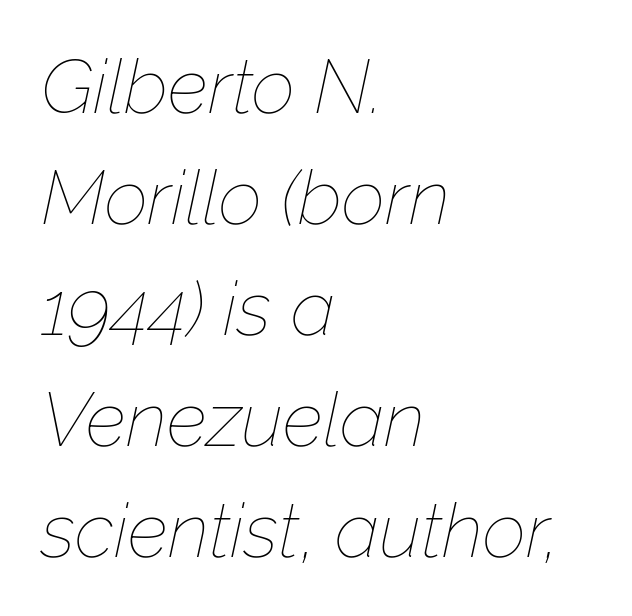
{"italic": "yes", "lean": "right", "slant_degrees": 12, "bold": "no", "weight": "thin", "width": "normal", "stroke_contrast": "low", "x_height": "medium", "monospaced": "no", "underline": "no", "align": "left", "line_spacing": "normal", "line_spacing_ratio": 1.46, "letter_spacing": "normal", "letter_spacing_em": 0.0, "glyph_px": 76}
